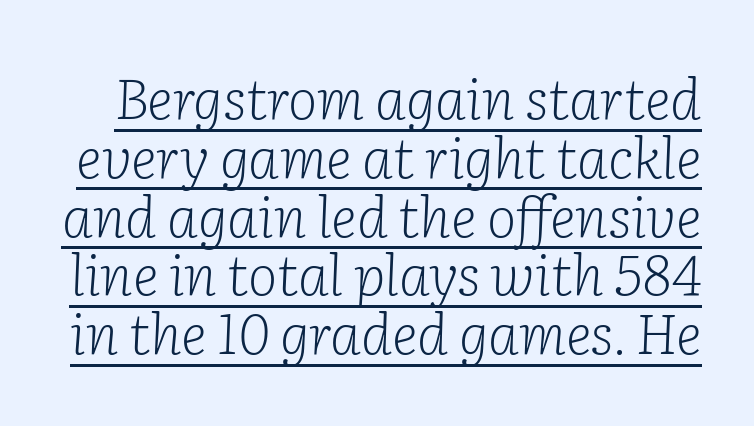
Somebody hit Ctrl+U on this one — the words are underlined. Typographically, this falls in the serif category. Weight class: somewhere from thin through regular. A typesetter would call this proportional, since set widths differ per character.
